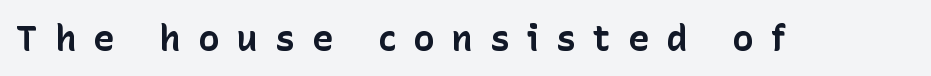
Q: Is the text bold? A: Yes.
Q: Is the text italic (slanted)? A: No, it is upright.
Q: Is the typeface a serif or a sans-serif typeface? A: Sans-serif.
Q: Is the text underlined? A: No.
Q: Is the spacing between letters normal or unusually wide? A: Unusually wide.
Q: Width (condensed, normal, or wide)? A: Normal.
Q: Stroke contrast? A: Low.
Q: x-height? A: Medium.
Q: Monospaced? A: No.
